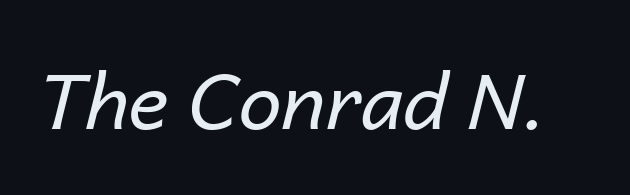
Q: Is the text bold? A: No.
Q: Is the text italic (slanted)? A: Yes, it leans right by about 14 degrees.
Q: Is the text underlined? A: No.
Q: Is the spacing between letters normal or unusually wide? A: Normal.
Q: Width (condensed, normal, or wide)? A: Normal.
Q: Stroke contrast? A: Low.
Q: x-height? A: Medium.
Q: Monospaced? A: No.
